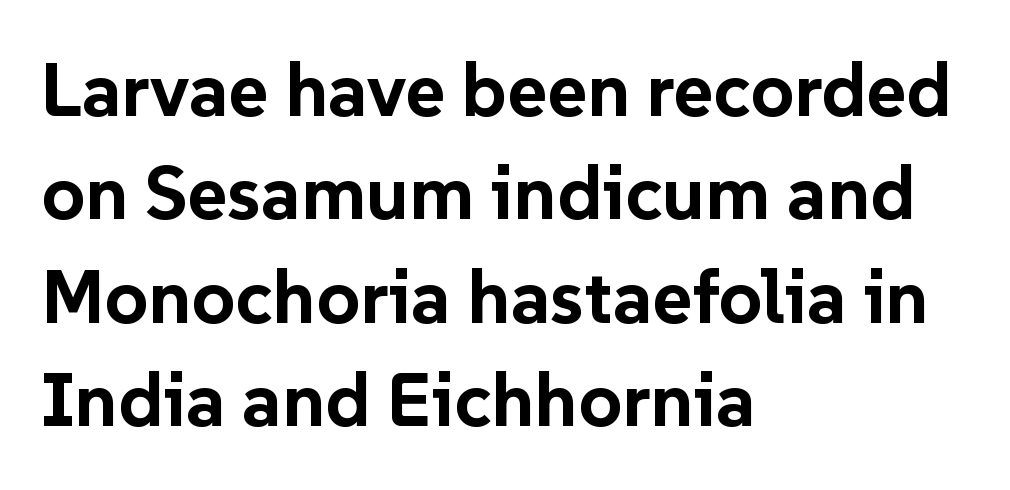
Q: Is the text bold? A: Yes.
Q: Is the text italic (slanted)? A: No, it is upright.
Q: Is the typeface a serif or a sans-serif typeface? A: Sans-serif.
Q: Is the text underlined? A: No.
Q: How is the paragraph aligned? A: Left-aligned.
Q: Is the spacing between letters normal or unusually wide? A: Normal.
Q: Is the spacing between lines tight, normal or loose? A: Normal.
Q: Width (condensed, normal, or wide)? A: Normal.
Q: Stroke contrast? A: Low.
Q: x-height? A: Medium.
Q: Monospaced? A: No.
